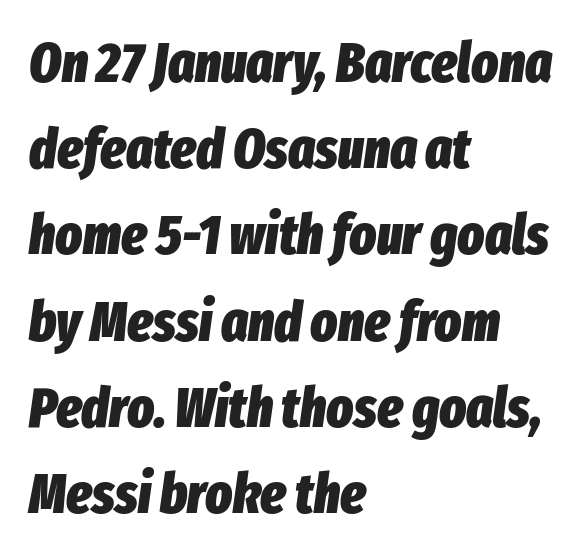
Descender tails drop into unmarked territory. Proportional: the letters do not fall into vertical columns. The typesetter chose a ragged-right arrangement here. Between one letter and the next there's only the usual sliver of space.
